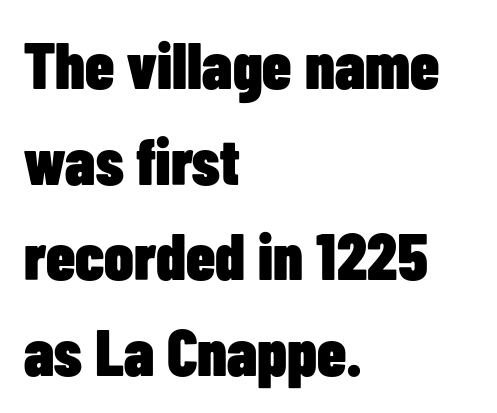
Q: Is the text bold? A: Yes.
Q: Is the text italic (slanted)? A: No, it is upright.
Q: Is the typeface a serif or a sans-serif typeface? A: Sans-serif.
Q: Is the text underlined? A: No.
Q: How is the paragraph aligned? A: Left-aligned.
Q: Is the spacing between letters normal or unusually wide? A: Normal.
Q: Is the spacing between lines tight, normal or loose? A: Normal.
Q: Width (condensed, normal, or wide)? A: Condensed.
Q: Stroke contrast? A: Low.
Q: x-height? A: Medium.
Q: Monospaced? A: No.
